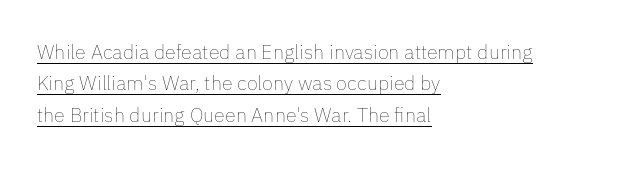
{"italic": "no", "bold": "no", "underline": "yes", "align": "left", "line_spacing": "normal", "line_spacing_ratio": 1.57, "letter_spacing": "normal", "letter_spacing_em": 0.0, "glyph_px": 20}
